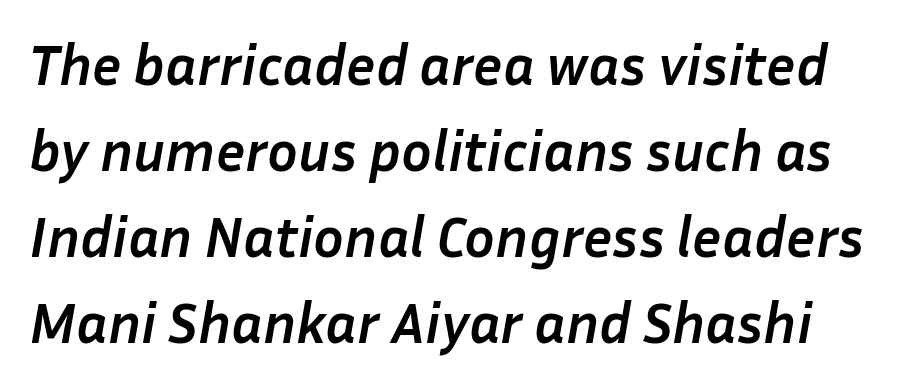
The rendering applies a slant to the glyphs. Just letters on the line, the space beneath them empty. Each word holds together tightly as a unit, with standard inter-letter gaps. Whoever set this chose a conventional vertical rhythm. Heavy, bold letterforms. Proportional: the letters do not fall into vertical columns.
